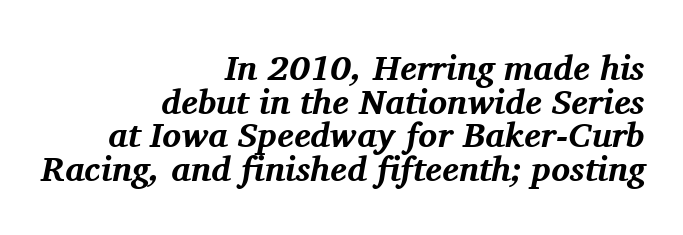
The type family on display is of the serif kind. Right-aligned paragraph, ragged on the left. Rows of type sit shoulder to shoulder in the vertical direction. Is the letter spacing exaggerated? No — it looks like the ordinary default. This sample has the flowing, uneven cadence of proportional lettering. The lettering tilts uniformly, giving the passage an italic look.
